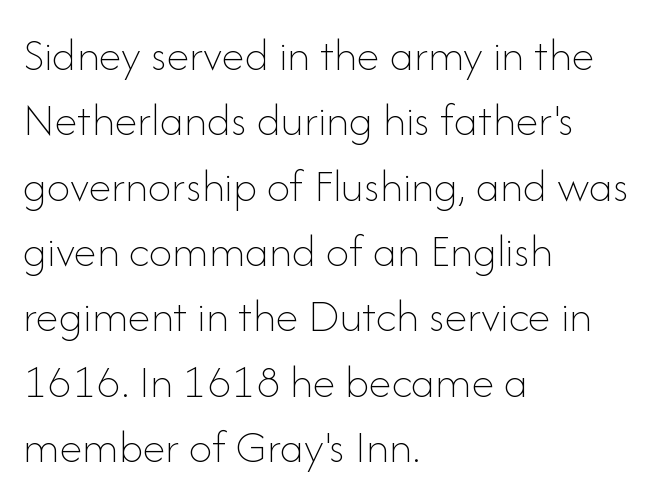
Q: Is the text bold? A: No.
Q: Is the text italic (slanted)? A: No, it is upright.
Q: Is the text underlined? A: No.
Q: How is the paragraph aligned? A: Left-aligned.
Q: Is the spacing between letters normal or unusually wide? A: Normal.
Q: Is the spacing between lines tight, normal or loose? A: Normal.
Q: Width (condensed, normal, or wide)? A: Normal.
Q: Stroke contrast? A: Low.
Q: x-height? A: Small.
Q: Monospaced? A: No.
